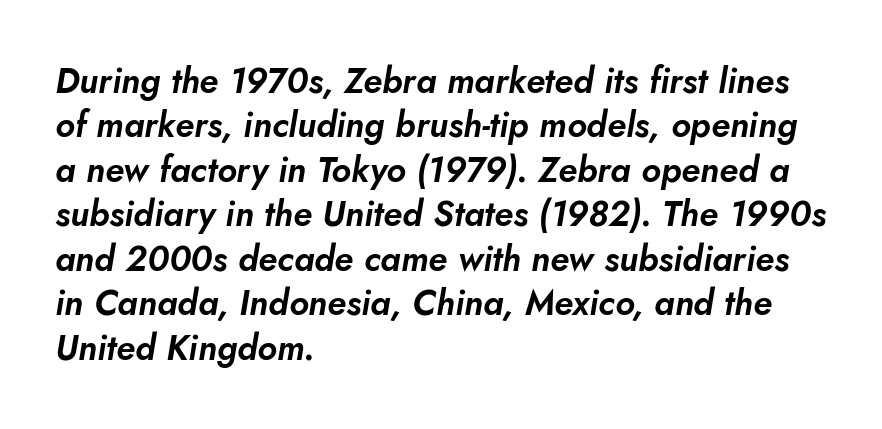
A normal amount of white space separates one row of letters from the next. Every row of glyphs begins at an identical x-position on the left. Italic? Definitely — the glyphs are oblique. Is the letter spacing exaggerated? No — it looks like the ordinary default. The rendering uses natural spacing where letterforms have individual widths. Honestly, there is no underline to notice here at all.
